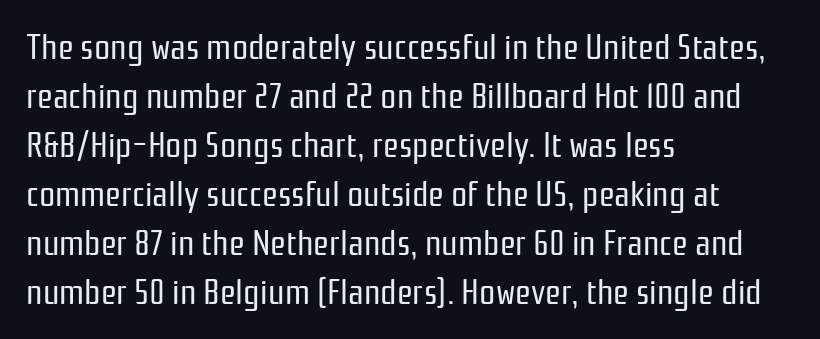
Underlining? Definitely not there. Rows of type keep a routine distance in the vertical direction. Spacing verdict: proportional, widths tailored to each character. Notice how the stems are strictly vertical — no italics here. Typographically, this falls in the sans-serif category. On a weight scale, this lands at 450 or below.
